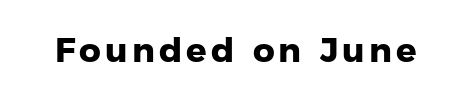
This sample has the flowing, uneven cadence of proportional lettering. The strokes are fattened all the way to bold. Just letters on the line, the space beneath them empty. Type style note: lacks serifs.
